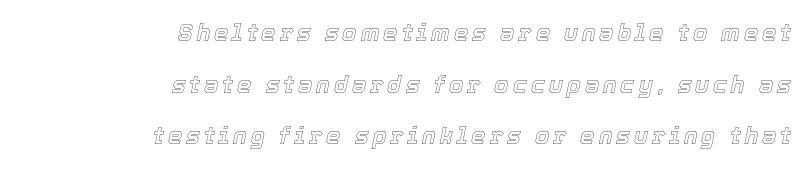
Visually the block forms a straight wall on the right and a jagged coastline on the left. The baseline area is clear. These lines were composed using italics. Summary of vertical rhythm: relaxed, with wide interline spacing.
